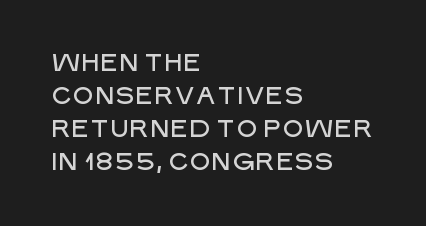
Q: Is the text italic (slanted)? A: No, it is upright.
Q: Is the text underlined? A: No.
Q: How is the paragraph aligned? A: Left-aligned.
Q: Is the spacing between letters normal or unusually wide? A: Normal.
Q: Is the spacing between lines tight, normal or loose? A: Normal.
